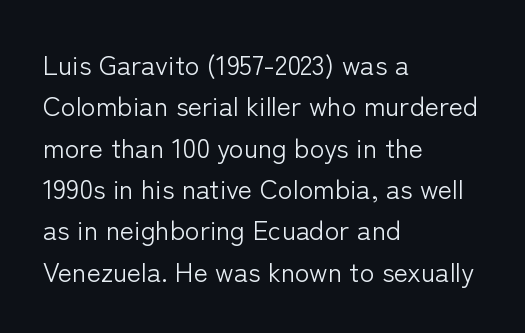
The image shows 27 px text type, upright; set left-aligned, normal line spacing (1.53x), normal letter spacing, not underlined.
